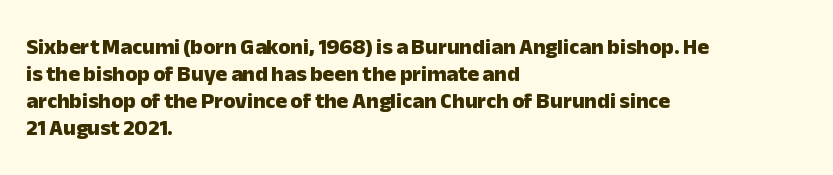
The image shows 22 px bold type, upright; set left-aligned, line spacing 1.22x, normal letter spacing, not underlined.
